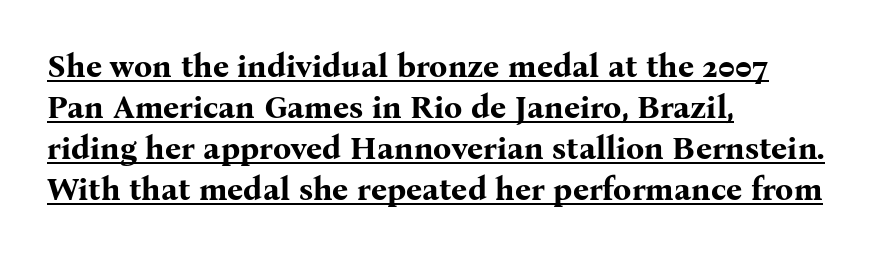
{"serif": "yes", "italic": "no", "bold": "yes", "weight": "bold", "width": "normal", "stroke_contrast": "medium", "x_height": "medium", "monospaced": "no", "underline": "yes", "align": "left", "line_spacing": "normal", "line_spacing_ratio": 1.28, "letter_spacing": "normal", "letter_spacing_em": 0.0, "glyph_px": 32}
